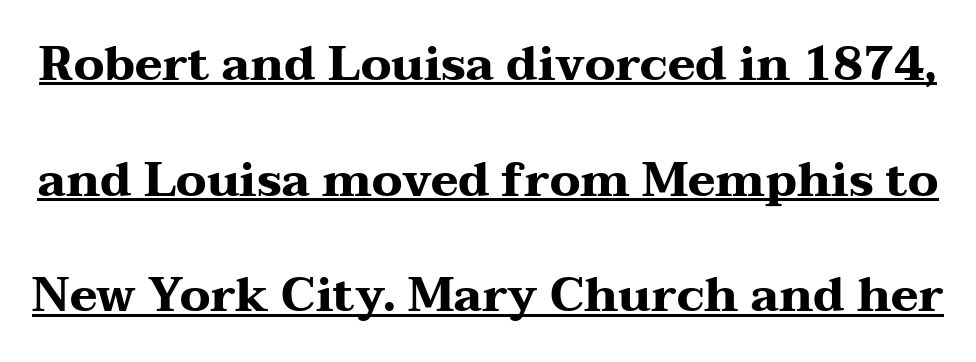
The image shows 47 px heavy, wide serif type, upright; set loose line spacing (2.46x), normal letter spacing, underlined; medium stroke contrast and a medium x-height.
